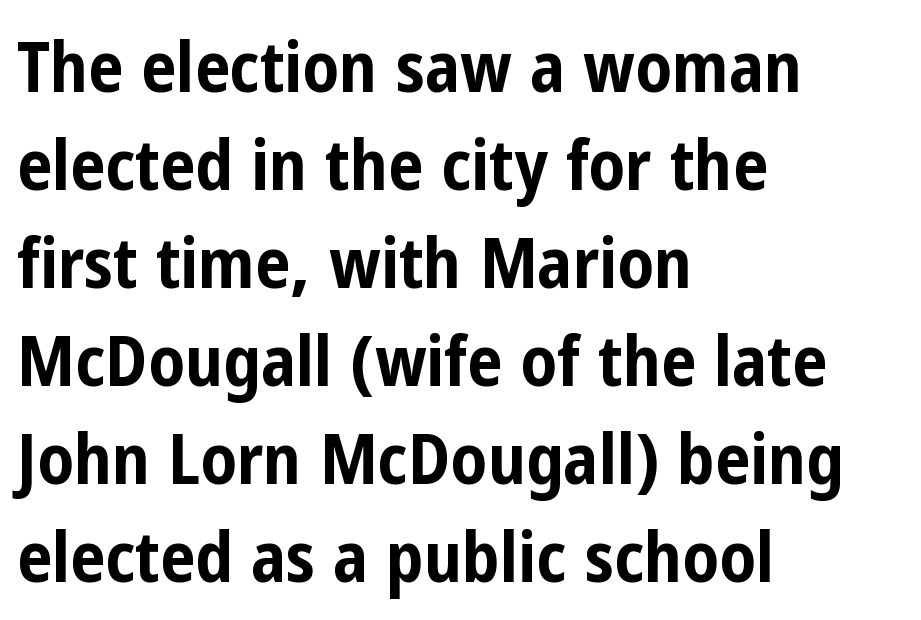
The image shows 70 px bold, condensed sans-serif type, upright; set left-aligned, normal line spacing (1.4x), normal letter spacing, not underlined; low stroke contrast and a medium x-height.
